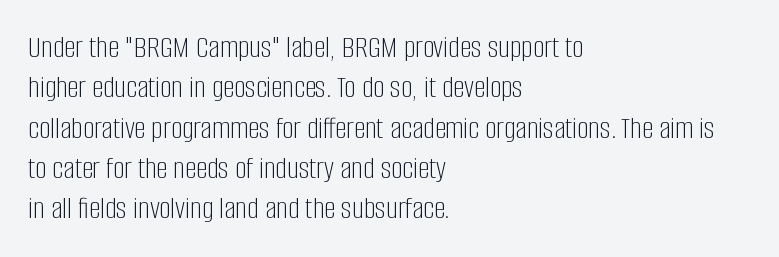
Check under the words: just untouched page. Summary of weight: not heavy and not bold. Is the letter spacing exaggerated? No — it looks like the ordinary default. A typesetter would label this face a sans. The specimen reads as upright at a glance.
